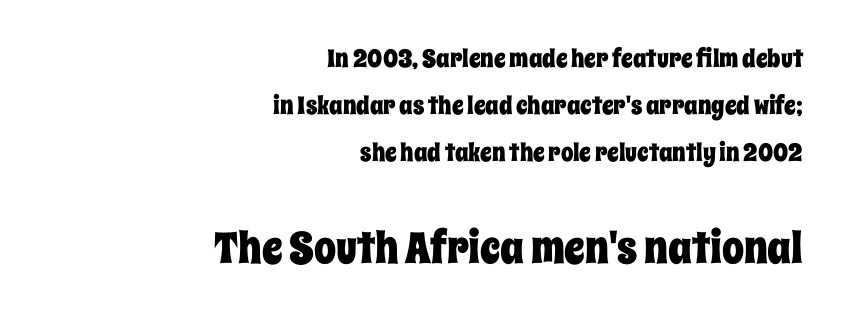
Line ends are locked; line starts wander. The second block has been scaled up relative to the first. Each word holds together tightly as a unit, with standard inter-letter gaps. You could not count columns in this text — the font is proportionally spaced. Upright lettering throughout.
